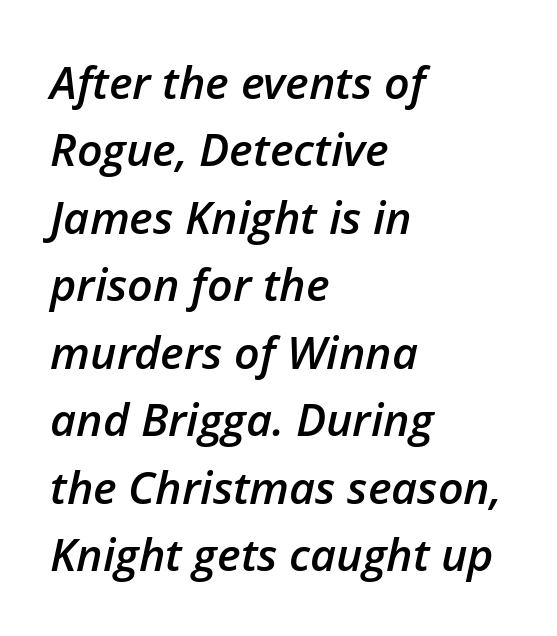
Q: Is the text bold? A: Semi-bold.
Q: Is the text italic (slanted)? A: Yes, it leans right by about 12 degrees.
Q: Is the text underlined? A: No.
Q: How is the paragraph aligned? A: Left-aligned.
Q: Is the spacing between letters normal or unusually wide? A: Normal.
Q: Is the spacing between lines tight, normal or loose? A: Normal.
Q: Width (condensed, normal, or wide)? A: Normal.
Q: Stroke contrast? A: Low.
Q: x-height? A: Medium.
Q: Monospaced? A: No.
